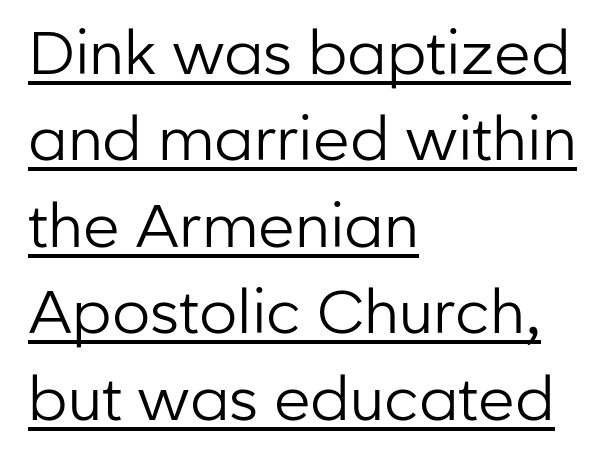
Q: Is the text bold? A: No.
Q: Is the text italic (slanted)? A: No, it is upright.
Q: Is the typeface a serif or a sans-serif typeface? A: Sans-serif.
Q: Is the text underlined? A: Yes.
Q: How is the paragraph aligned? A: Left-aligned.
Q: Is the spacing between letters normal or unusually wide? A: Normal.
Q: Is the spacing between lines tight, normal or loose? A: Normal.
Q: Width (condensed, normal, or wide)? A: Normal.
Q: Stroke contrast? A: Low.
Q: x-height? A: Medium.
Q: Monospaced? A: No.
